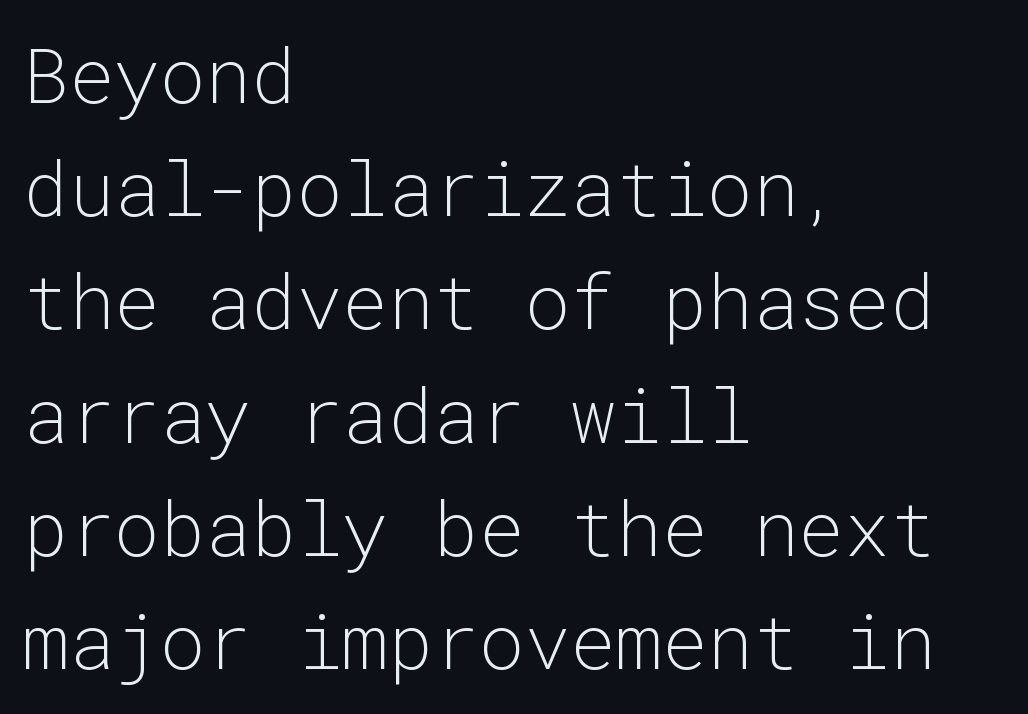
Q: Is the text bold? A: No.
Q: Is the text italic (slanted)? A: No, it is upright.
Q: Is the typeface a serif or a sans-serif typeface? A: Sans-serif.
Q: Is the text underlined? A: No.
Q: How is the paragraph aligned? A: Left-aligned.
Q: Is the spacing between letters normal or unusually wide? A: Normal.
Q: Is the spacing between lines tight, normal or loose? A: Normal.
Q: Width (condensed, normal, or wide)? A: Normal.
Q: Stroke contrast? A: Low.
Q: x-height? A: Medium.
Q: Monospaced? A: Yes.
